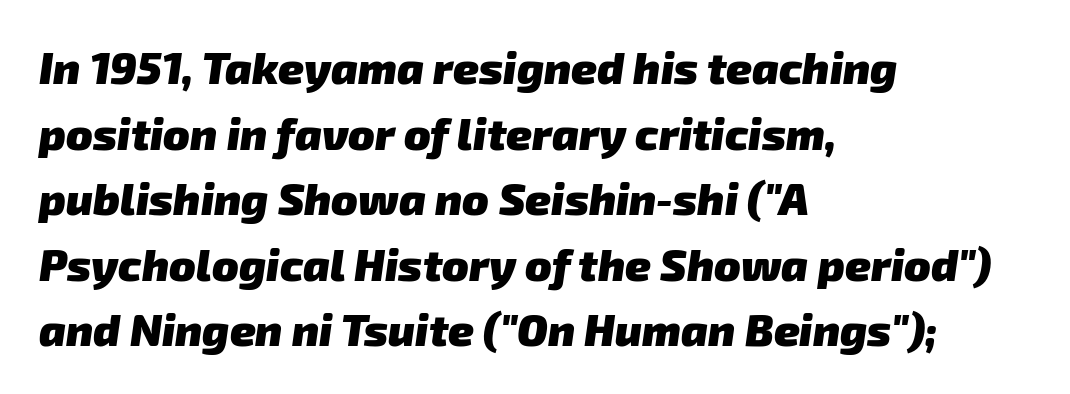
Q: Is the text bold? A: Yes.
Q: Is the typeface a serif or a sans-serif typeface? A: Sans-serif.
Q: Is the text underlined? A: No.
Q: How is the paragraph aligned? A: Left-aligned.
Q: Is the spacing between letters normal or unusually wide? A: Normal.
Q: Is the spacing between lines tight, normal or loose? A: Normal.
Q: Width (condensed, normal, or wide)? A: Normal.
Q: Stroke contrast? A: Low.
Q: x-height? A: Medium.
Q: Monospaced? A: No.
